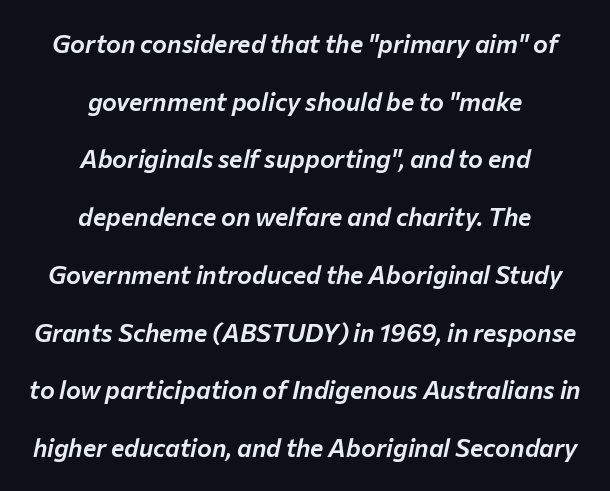
An italicized treatment has been applied to the whole sample. Reading down the block, each line starts at a different indent, mirrored at its end. A typesetter would call this zero additional tracking. Rows of type keep a wide berth in the vertical direction. The string is rendered with underlining switched off.
